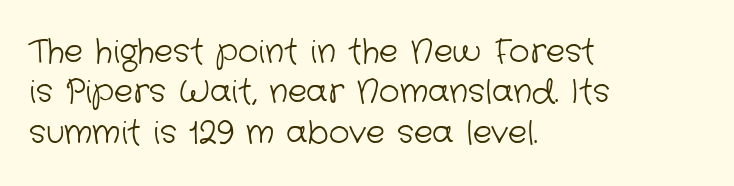
{"serif": "no", "bold": "no", "weight": "light", "width": "normal", "stroke_contrast": "low", "x_height": "medium", "monospaced": "no", "underline": "no", "align": "left", "line_spacing": "normal", "line_spacing_ratio": 1.26, "letter_spacing": "normal", "letter_spacing_em": 0.0, "glyph_px": 32}
